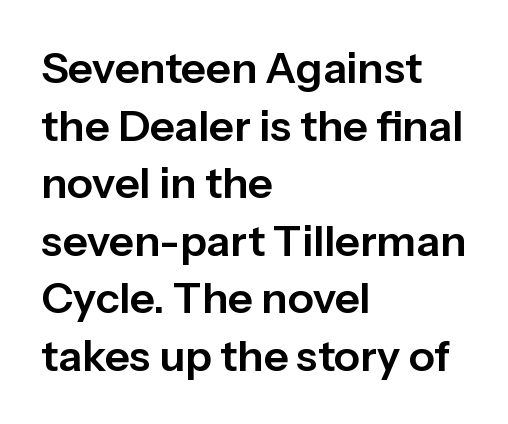
Q: Is the text italic (slanted)? A: No, it is upright.
Q: Is the typeface a serif or a sans-serif typeface? A: Sans-serif.
Q: Is the text underlined? A: No.
Q: How is the paragraph aligned? A: Left-aligned.
Q: Is the spacing between letters normal or unusually wide? A: Normal.
Q: Is the spacing between lines tight, normal or loose? A: Normal.
Q: Width (condensed, normal, or wide)? A: Normal.
Q: Stroke contrast? A: Low.
Q: x-height? A: Medium.
Q: Monospaced? A: No.
